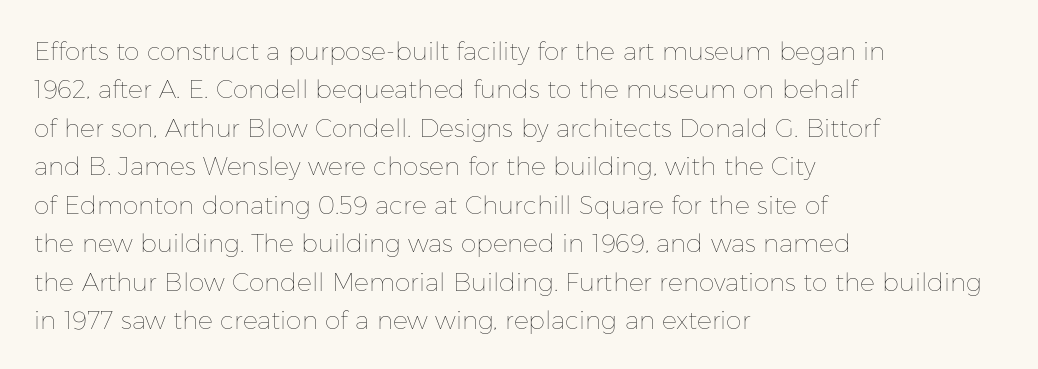
This sample uses an upright cut, with every glyph sitting square on the baseline. The string is rendered with underlining switched off. Tracking value appears to be zero — textbook default spacing. The lines in this sample share a left origin and differ only in where they stop. Vertical spacing — default.
